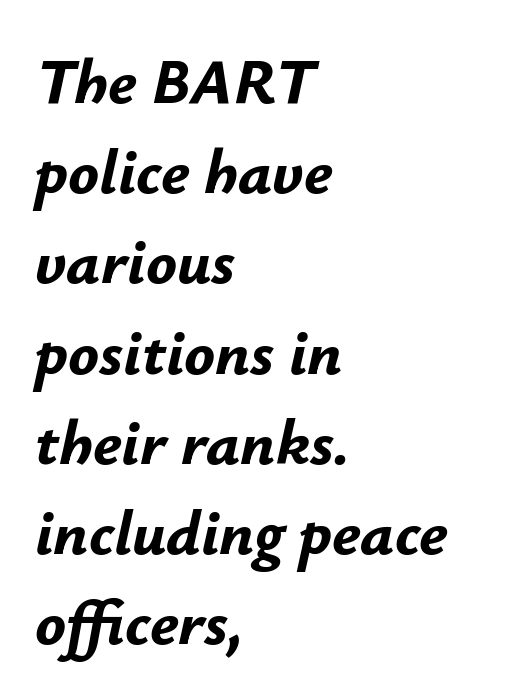
The text block is weighted toward the left margin, trailing off unevenly rightward. Is this a fixed-width face? No — the glyphs have proportional, varying widths. Tall strokes in this sample are angled rather than plumb. Every letter is thick-stroked: bold, no question. Short note: letters normally spaced. The vertical gap from one line to the next is medium.
